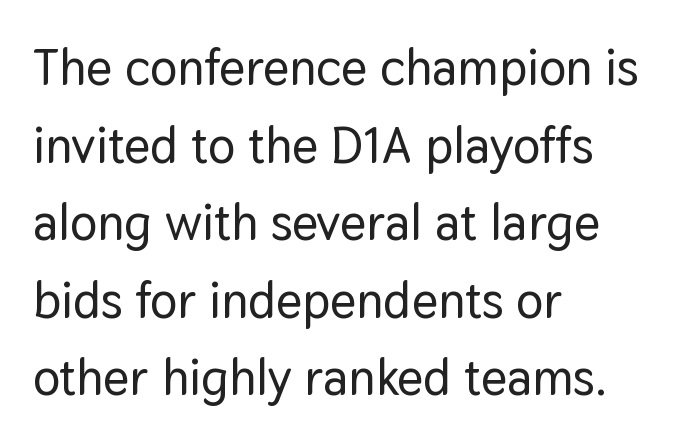
Q: Is the text italic (slanted)? A: No, it is upright.
Q: Is the typeface a serif or a sans-serif typeface? A: Sans-serif.
Q: Is the text underlined? A: No.
Q: How is the paragraph aligned? A: Left-aligned.
Q: Is the spacing between letters normal or unusually wide? A: Normal.
Q: Is the spacing between lines tight, normal or loose? A: Normal.
Q: Width (condensed, normal, or wide)? A: Normal.
Q: Stroke contrast? A: Low.
Q: x-height? A: Medium.
Q: Monospaced? A: No.
